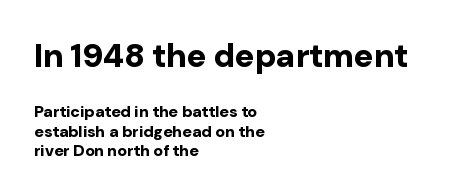
Upright lettering throughout. The composition opens big and finishes small. Nobody touched the tracking dial on this one. In terms of letterform style, serifs are entirely absent. These lines are rendered in a variable-pitch font.
